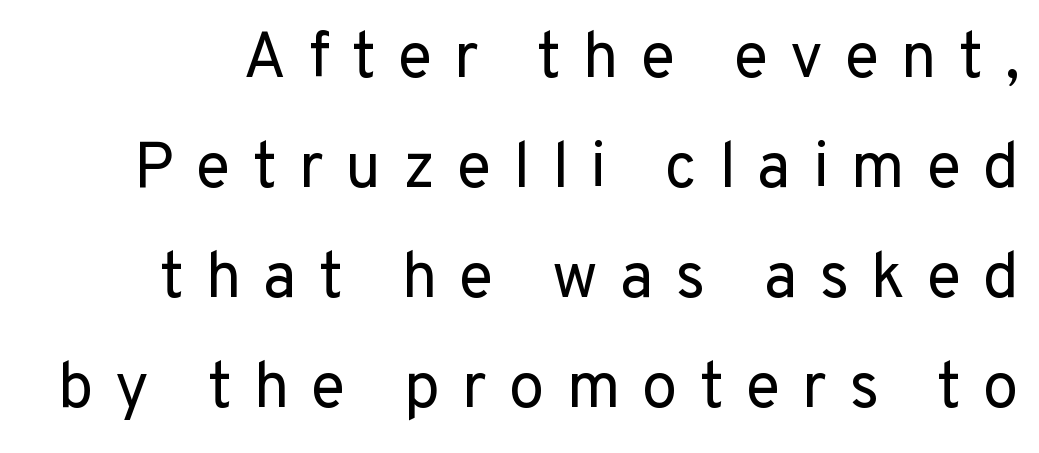
Q: Is the text bold? A: No.
Q: Is the text italic (slanted)? A: No, it is upright.
Q: Is the typeface a serif or a sans-serif typeface? A: Sans-serif.
Q: Is the text underlined? A: No.
Q: Is the spacing between letters normal or unusually wide? A: Unusually wide.
Q: Width (condensed, normal, or wide)? A: Normal.
Q: Stroke contrast? A: Low.
Q: x-height? A: Medium.
Q: Monospaced? A: No.
